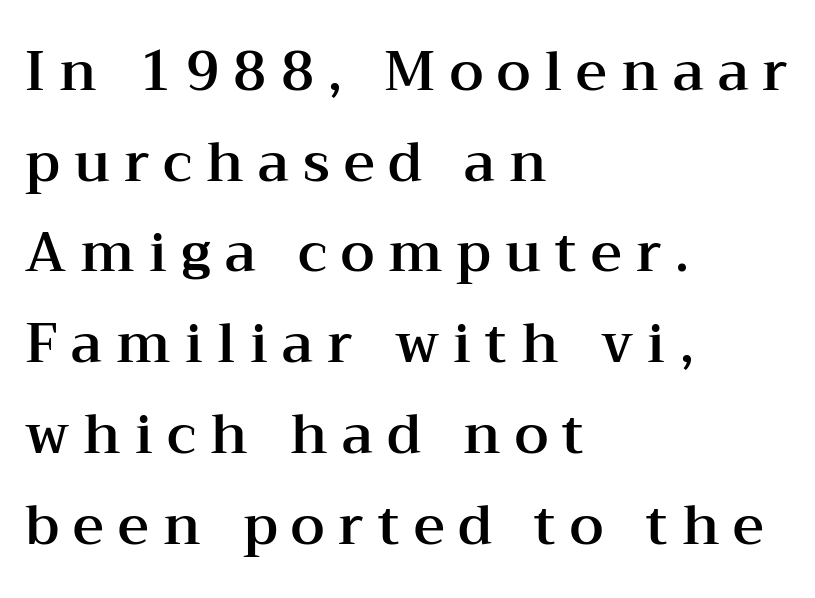
Q: Is the text italic (slanted)? A: No, it is upright.
Q: Is the typeface a serif or a sans-serif typeface? A: Serif.
Q: Is the text underlined? A: No.
Q: How is the paragraph aligned? A: Left-aligned.
Q: Is the spacing between letters normal or unusually wide? A: Unusually wide.
Q: Is the spacing between lines tight, normal or loose? A: Normal.
Q: Width (condensed, normal, or wide)? A: Wide.
Q: Stroke contrast? A: Medium.
Q: x-height? A: Medium.
Q: Monospaced? A: No.
